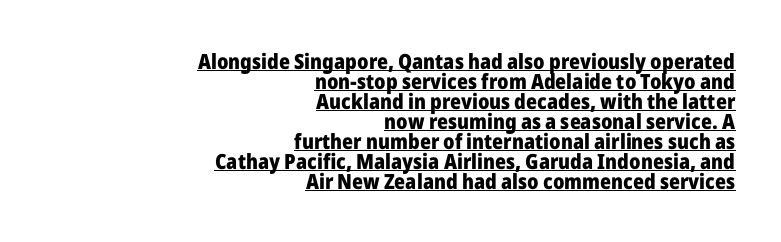
{"italic": "no", "bold": "yes", "underline": "yes", "align": "right", "line_spacing": "tight", "line_spacing_ratio": 0.95, "letter_spacing": "normal", "letter_spacing_em": 0.0, "glyph_px": 21}
